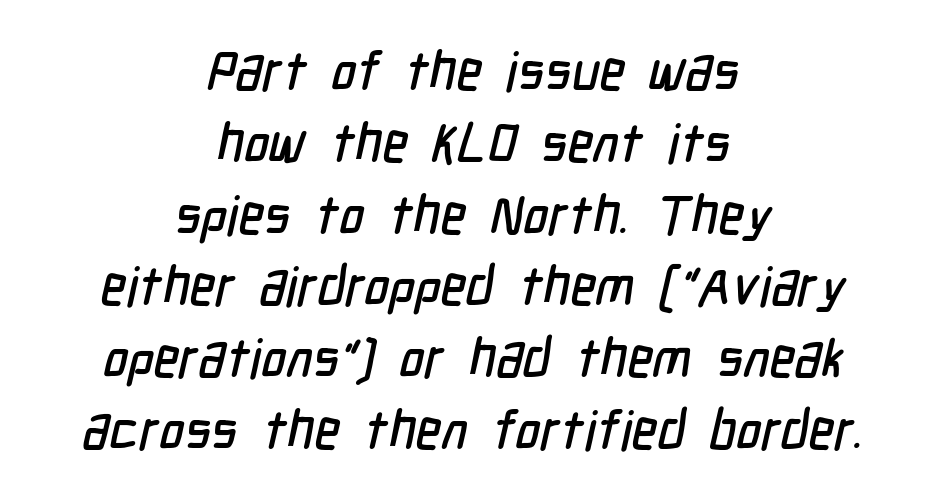
The image shows 54 px condensed sans-serif type; set centered, normal line spacing (1.33x), normal letter spacing, not underlined; low stroke contrast and a medium x-height.
